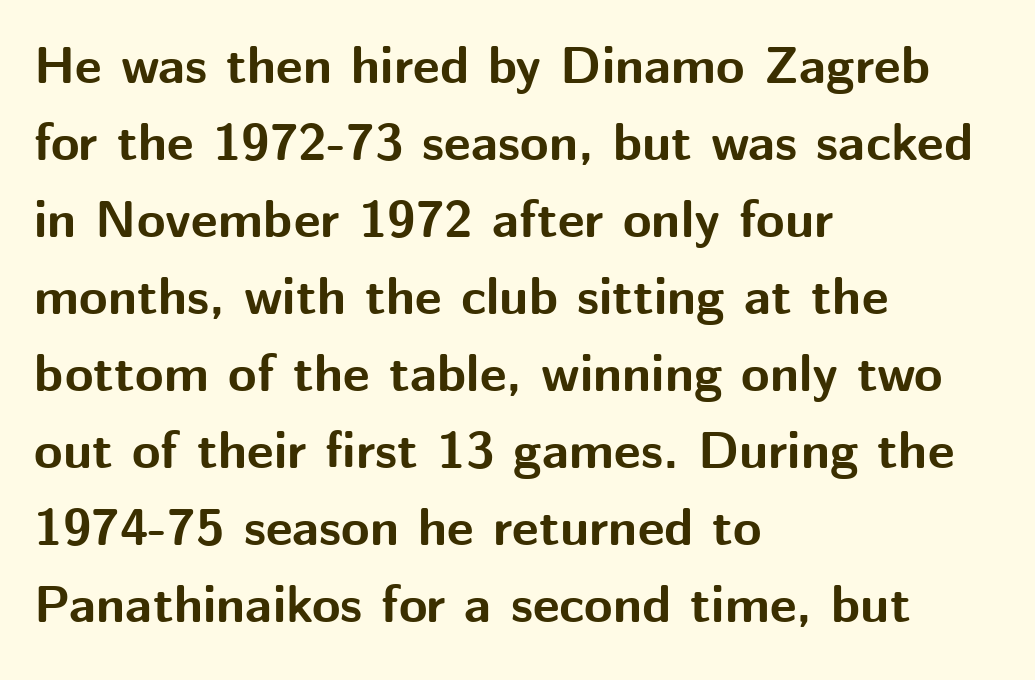
{"serif": "no", "italic": "no", "bold": "yes", "weight": "bold", "width": "normal", "stroke_contrast": "medium", "x_height": "medium", "monospaced": "no", "underline": "no", "align": "left", "line_spacing": "normal", "line_spacing_ratio": 1.48, "letter_spacing": "normal", "letter_spacing_em": 0.0, "glyph_px": 52}
